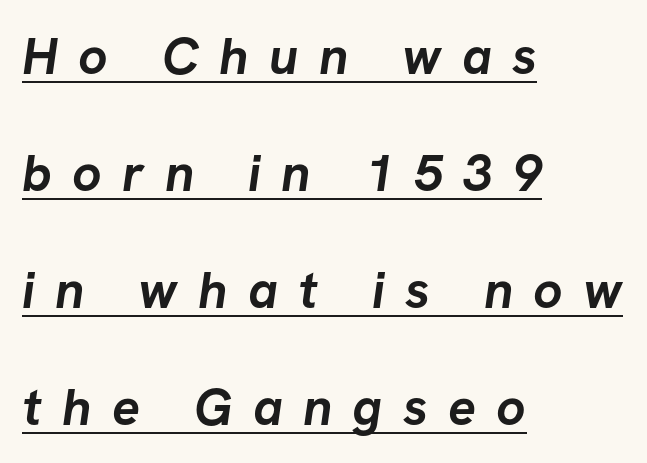
Notice how the passage keeps a crisp vertical edge on the left only. The face used here is proportionally spaced, like ordinary book or web type. The strokes are fattened all the way to bold. Observe the wide spacing: letters keep a clear distance from each other. Grotesque or geometric, the face here clearly has no serifs.
